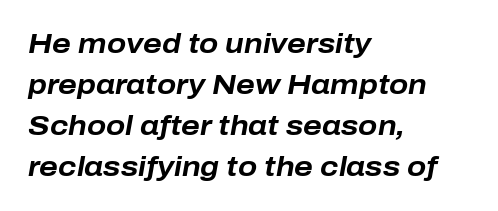
Q: Is the text bold? A: Yes.
Q: Is the text italic (slanted)? A: Yes, it leans right by about 10 degrees.
Q: Is the text underlined? A: No.
Q: How is the paragraph aligned? A: Left-aligned.
Q: Is the spacing between letters normal or unusually wide? A: Normal.
Q: Is the spacing between lines tight, normal or loose? A: Normal.
Q: Width (condensed, normal, or wide)? A: Normal.
Q: Stroke contrast? A: Low.
Q: x-height? A: Medium.
Q: Monospaced? A: No.
